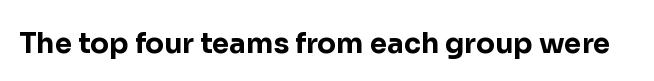
The passage shown is emphatically bold. Observe the ordinary spacing: letters are neighbours, not strangers. Spacing verdict: proportional, widths tailored to each character. The designer went with a sans here, leaving each stem footless. Rule under the text: the space is simply empty.
